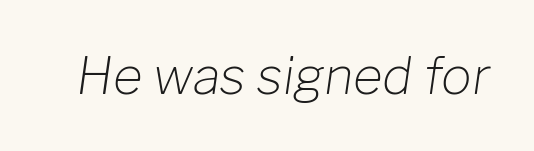
Q: Is the text bold? A: No.
Q: Is the text italic (slanted)? A: Yes, it leans right by about 8 degrees.
Q: Is the text underlined? A: No.
Q: Is the spacing between letters normal or unusually wide? A: Normal.
Q: Width (condensed, normal, or wide)? A: Normal.
Q: Stroke contrast? A: Low.
Q: x-height? A: Medium.
Q: Monospaced? A: No.
